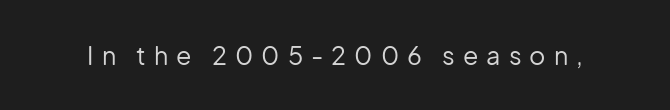
{"italic": "no", "bold": "no", "underline": "no", "letter_spacing": "wide", "letter_spacing_em": 0.32, "glyph_px": 25}
